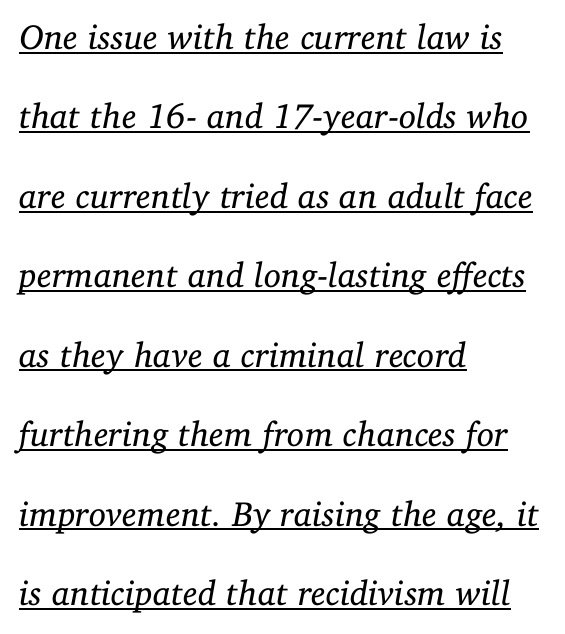
Q: Is the text bold? A: No.
Q: Is the text italic (slanted)? A: Yes, it leans right by about 11 degrees.
Q: Is the typeface a serif or a sans-serif typeface? A: Serif.
Q: Is the text underlined? A: Yes.
Q: How is the paragraph aligned? A: Left-aligned.
Q: Is the spacing between letters normal or unusually wide? A: Normal.
Q: Is the spacing between lines tight, normal or loose? A: Loose.
Q: Width (condensed, normal, or wide)? A: Normal.
Q: Stroke contrast? A: Low.
Q: x-height? A: Medium.
Q: Monospaced? A: No.
